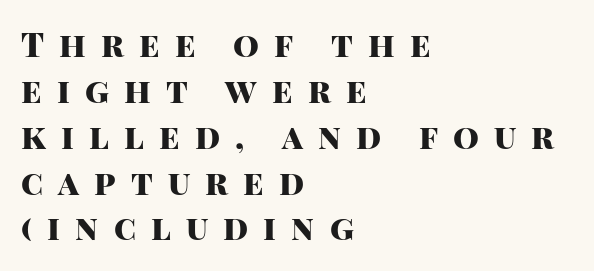
You could not count columns in this text — the font is proportionally spaced. The baseline area is clear. Display-style spreading of the glyphs; the letterfit is very open. A roman cut, with each character standing at attention. Is this a sans? Yes — the strokes have no serifs. Baseline-to-baseline distance is the conventional proportion of letter height.
